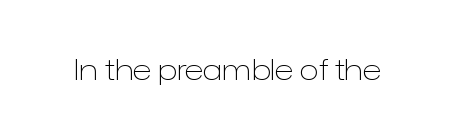
Q: Is the text bold? A: No.
Q: Is the text italic (slanted)? A: No, it is upright.
Q: Is the typeface a serif or a sans-serif typeface? A: Sans-serif.
Q: Is the text underlined? A: No.
Q: Is the spacing between letters normal or unusually wide? A: Normal.
Q: Width (condensed, normal, or wide)? A: Normal.
Q: Stroke contrast? A: Low.
Q: x-height? A: Medium.
Q: Monospaced? A: No.
